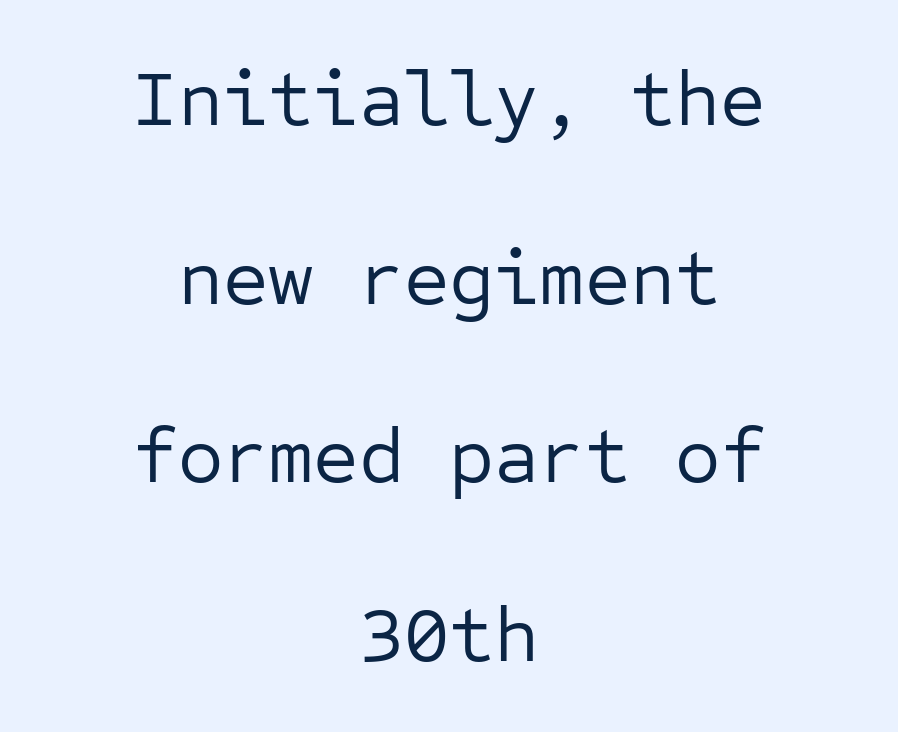
The image shows 78 px regular-weight sans-serif type, upright, monospaced; set centered, loose line spacing (2.29x), normal letter spacing, not underlined; low stroke contrast and a medium x-height.
